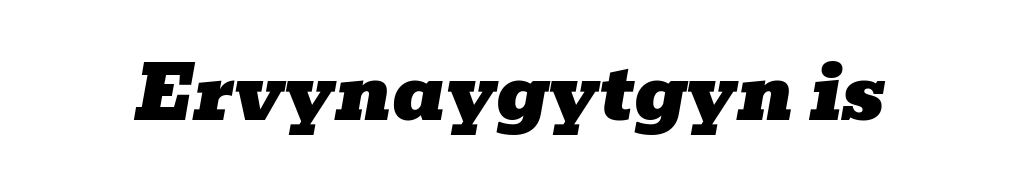
The image shows 74 px wide serif type, italic (leaning right); set normal letter spacing, not underlined; low stroke contrast and a medium x-height.
